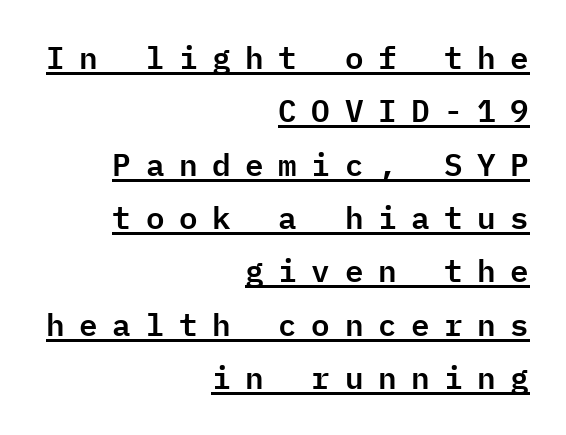
The image shows 31 px sans-serif type, upright, monospaced; set right-aligned, line spacing 1.72x, unusually wide letter spacing (+0.47 em), underlined; low stroke contrast and a medium x-height.
